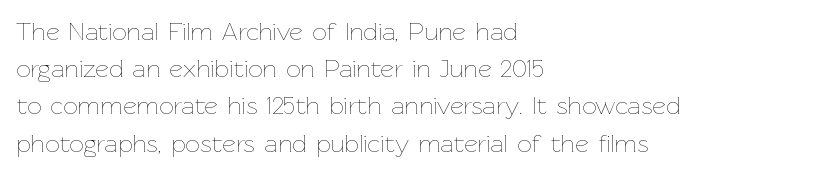
The image shows 26 px text type, upright; set left-aligned, normal line spacing (1.43x), normal letter spacing, not underlined.
